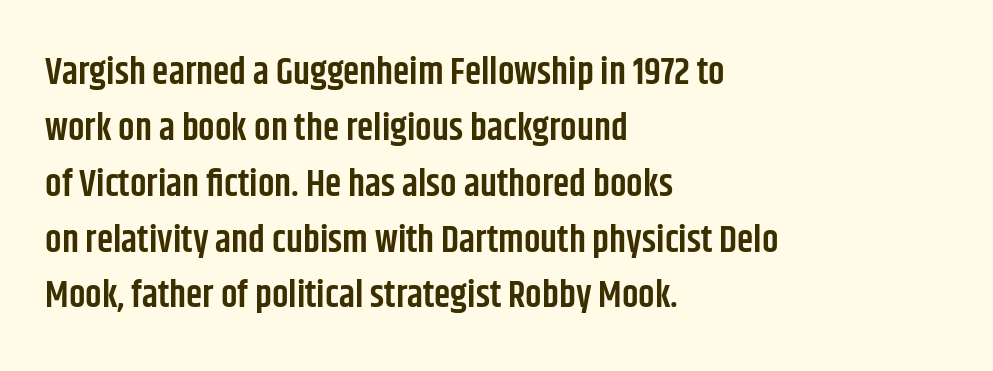
Each row of text sits above clean, open space. The compositor pushed each line to the left boundary. The characters look somewhat weighty, a semibold short of true bold. Unlike a traditional serif, this face leaves its strokes unadorned. The passage shown is typed in a proportional face where columns would drift. You can tell it's not italic because the verticals are truly vertical.
